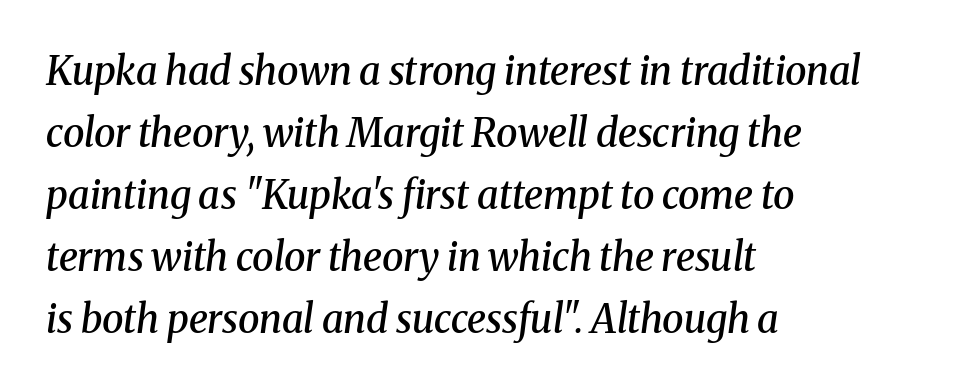
The image shows 39 px semibold serif type, italic (leaning right); set left-aligned, normal line spacing (1.59x), normal letter spacing, not underlined; medium stroke contrast and a medium x-height.
